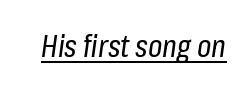
The image shows 31 px regular-weight, condensed type, italic (leaning right); set normal letter spacing, underlined; low stroke contrast and a medium x-height.
